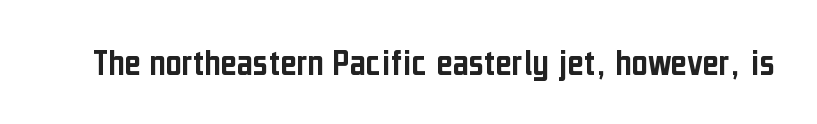
{"serif": "no", "italic": "no", "width": "condensed", "stroke_contrast": "low", "x_height": "medium", "monospaced": "no", "underline": "no", "letter_spacing": "normal", "letter_spacing_em": 0.0, "glyph_px": 39}
